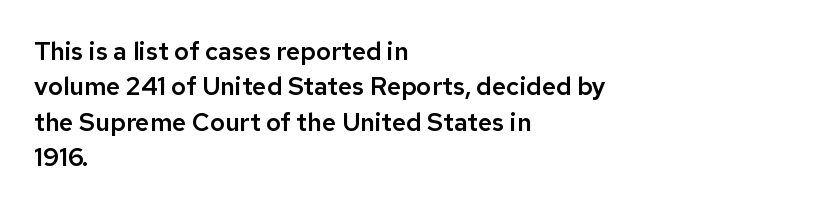
The line texture is even and compact thanks to regular tracking. Glance below the letters and you will spot only blank space. It's the straight-up-and-down kind of type. Each line starts at the same left margin while the right side varies. Reading down the column, the eye jumps a familiar distance to each next line.
